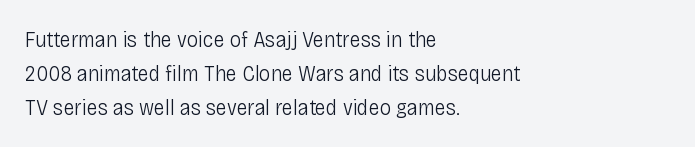
Just letters on the line, the space beneath them empty. Evenly set lines give the paragraph a standard silhouette. Heft: none added — not bold. Notice how the passage keeps a crisp vertical edge on the left only. No extra tracking has been applied to these lines. A roman cut, with each character standing at attention.
